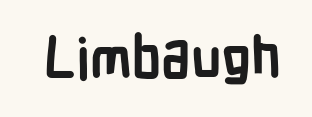
The image shows 55 px bold, condensed sans-serif type, upright; set normal letter spacing, not underlined; low stroke contrast and a medium x-height.
